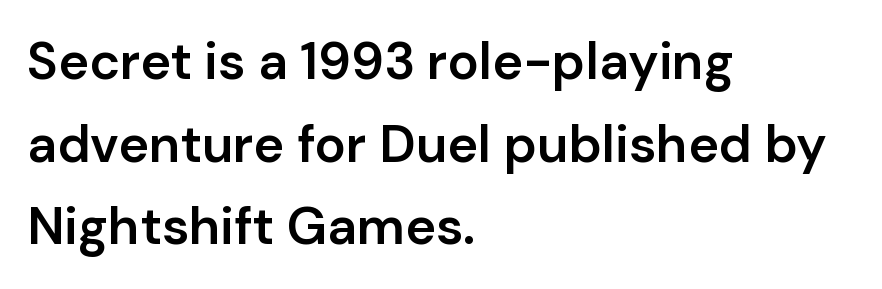
Q: Is the text bold? A: Semi-bold.
Q: Is the text italic (slanted)? A: No, it is upright.
Q: Is the typeface a serif or a sans-serif typeface? A: Sans-serif.
Q: Is the text underlined? A: No.
Q: How is the paragraph aligned? A: Left-aligned.
Q: Is the spacing between letters normal or unusually wide? A: Normal.
Q: Is the spacing between lines tight, normal or loose? A: Normal.
Q: Width (condensed, normal, or wide)? A: Normal.
Q: Stroke contrast? A: Low.
Q: x-height? A: Medium.
Q: Monospaced? A: No.
